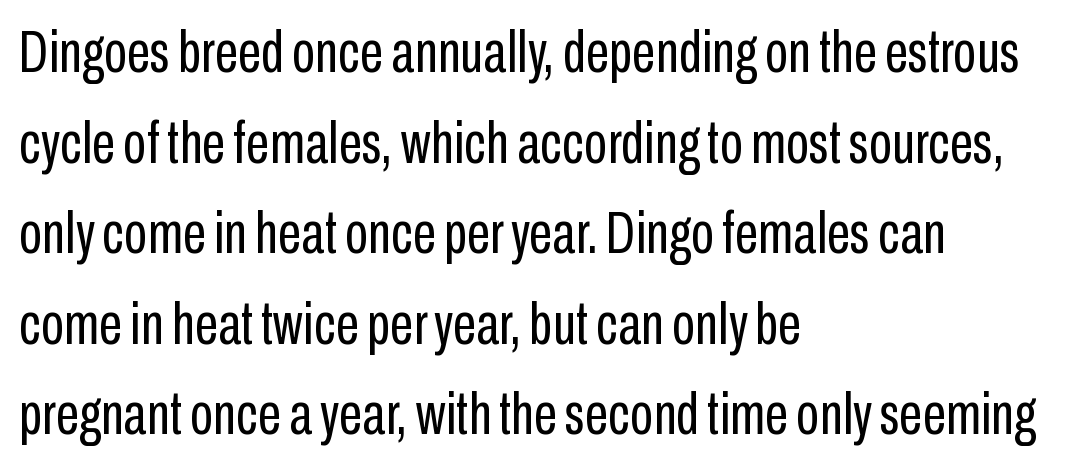
{"serif": "no", "italic": "no", "bold": "no", "weight": "regular", "width": "condensed", "stroke_contrast": "low", "x_height": "medium", "monospaced": "no", "underline": "no", "align": "left", "line_spacing": "normal", "line_spacing_ratio": 1.51, "letter_spacing": "normal", "letter_spacing_em": 0.0, "glyph_px": 60}
